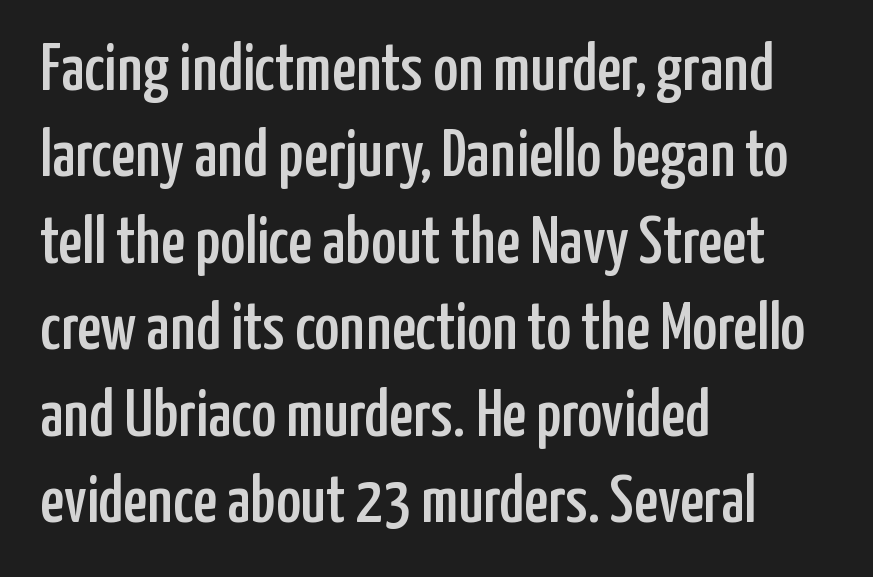
{"serif": "no", "italic": "no", "width": "condensed", "stroke_contrast": "low", "x_height": "medium", "monospaced": "no", "underline": "no", "align": "left", "line_spacing": "normal", "line_spacing_ratio": 1.29, "letter_spacing": "normal", "letter_spacing_em": 0.0, "glyph_px": 67}
